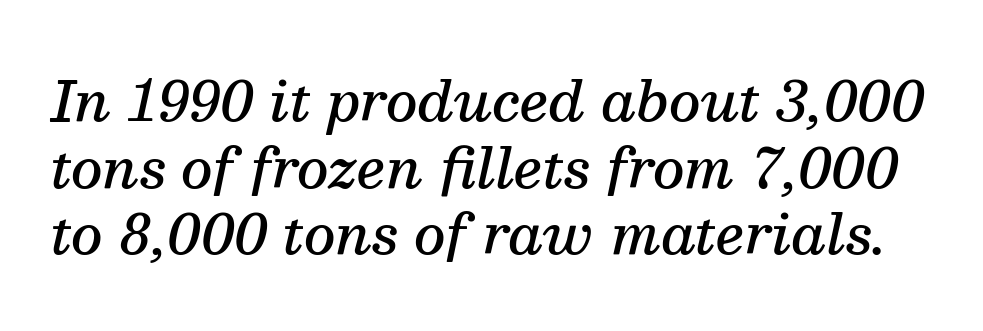
Q: Is the text bold? A: Semi-bold.
Q: Is the text italic (slanted)? A: Yes, it leans right by about 13 degrees.
Q: Is the typeface a serif or a sans-serif typeface? A: Serif.
Q: Is the text underlined? A: No.
Q: Is the spacing between letters normal or unusually wide? A: Normal.
Q: Width (condensed, normal, or wide)? A: Normal.
Q: Stroke contrast? A: Medium.
Q: x-height? A: Medium.
Q: Monospaced? A: No.
